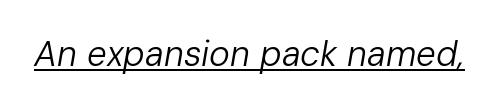
The image shows 35 px regular-weight type, italic (leaning right); set normal letter spacing, underlined; low stroke contrast and a medium x-height.
